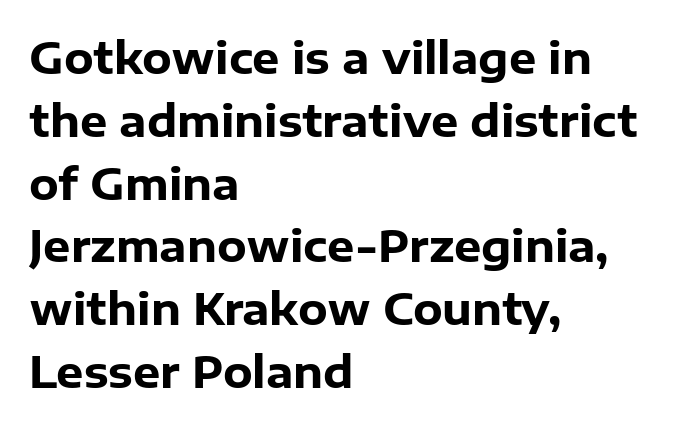
{"serif": "no", "italic": "no", "bold": "yes", "weight": "heavy", "width": "normal", "stroke_contrast": "low", "x_height": "medium", "monospaced": "no", "underline": "no", "align": "left", "line_spacing": "normal", "line_spacing_ratio": 1.46, "letter_spacing": "normal", "letter_spacing_em": 0.0, "glyph_px": 43}
